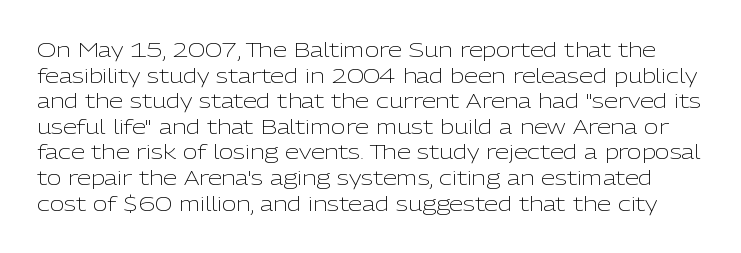
{"italic": "no", "bold": "no", "underline": "no", "line_spacing": "normal", "line_spacing_ratio": 1.28, "letter_spacing": "normal", "letter_spacing_em": 0.0, "glyph_px": 20}
